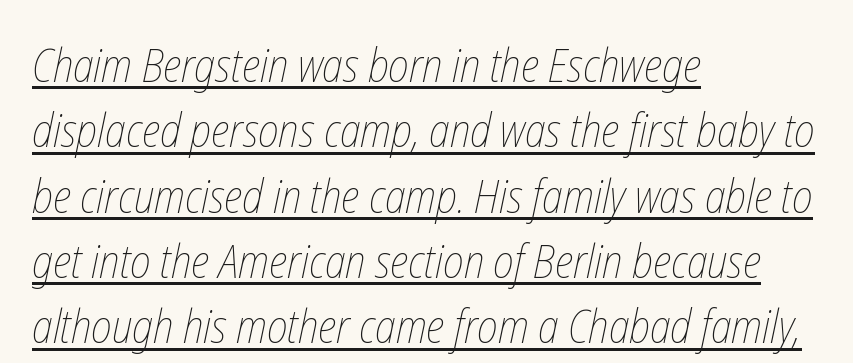
The sample's only ornament is a line tracing under the words. How are the letters spaced? Ordinarily, with no added tracking. Weight: in the light-to-regular range. This sample has the flowing, uneven cadence of proportional lettering. A student would call this left alignment; a typographer would say flush left, rag right. Rows of type keep a routine distance in the vertical direction.
